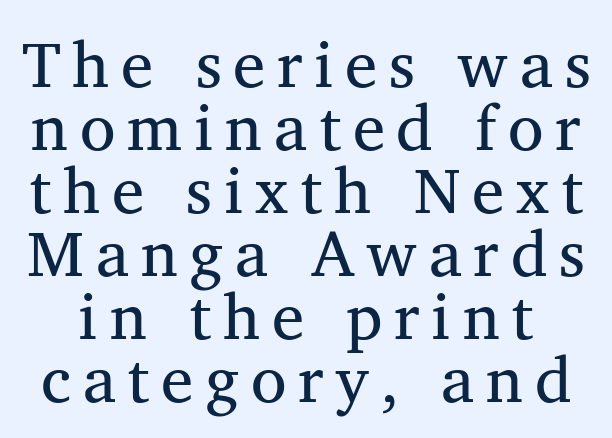
Q: Is the text bold? A: No.
Q: Is the typeface a serif or a sans-serif typeface? A: Serif.
Q: Is the text underlined? A: No.
Q: Is the spacing between lines tight, normal or loose? A: Tight.
Q: Width (condensed, normal, or wide)? A: Normal.
Q: Stroke contrast? A: Medium.
Q: x-height? A: Medium.
Q: Monospaced? A: No.
